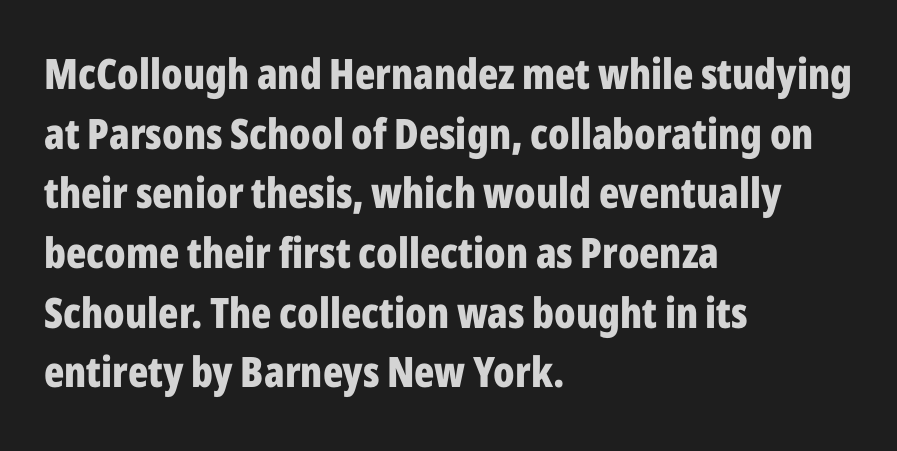
The image shows 42 px bold, condensed sans-serif type, upright; set left-aligned, normal line spacing (1.42x), normal letter spacing, not underlined; low stroke contrast and a medium x-height.
